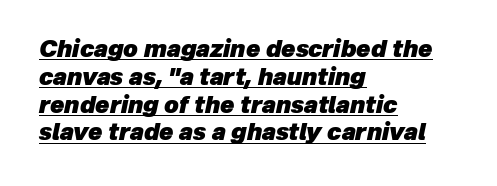
The image shows 23 px bold type, italic (leaning right); set left-aligned, line spacing 1.21x, normal letter spacing, underlined.
